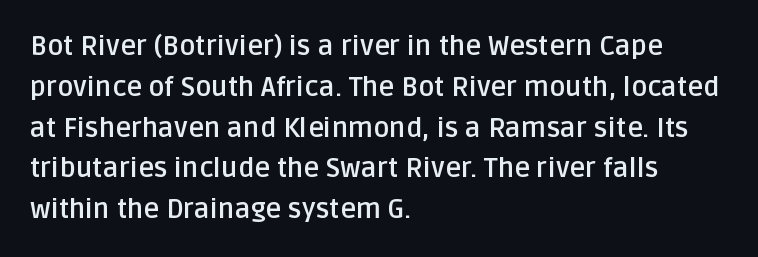
The image shows 27 px bold type, upright; set left-aligned, normal line spacing (1.51x), normal letter spacing, not underlined.
